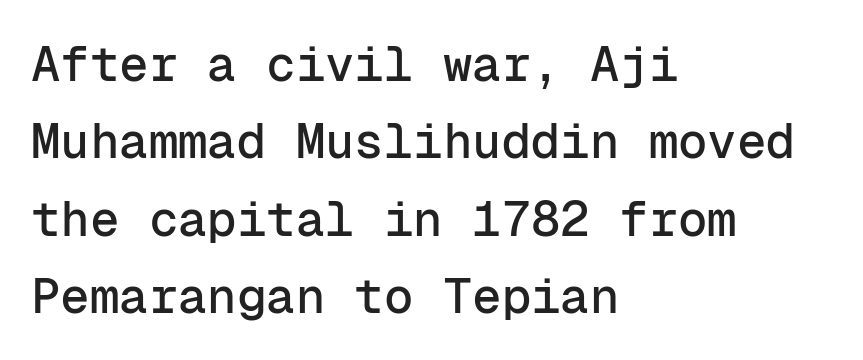
{"serif": "no", "italic": "no", "width": "normal", "stroke_contrast": "low", "x_height": "medium", "monospaced": "yes", "underline": "no", "align": "left", "line_spacing": "normal", "line_spacing_ratio": 1.58, "letter_spacing": "normal", "letter_spacing_em": 0.0, "glyph_px": 49}
